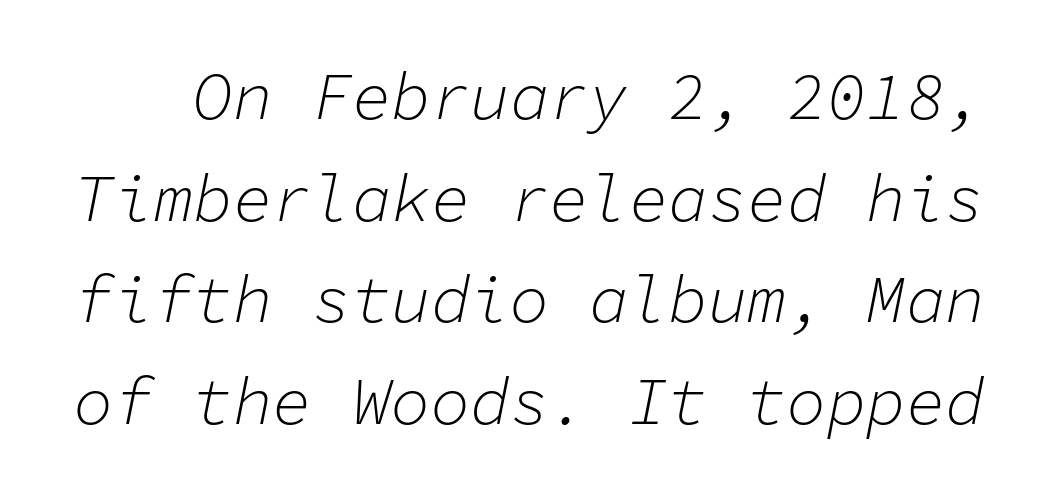
{"italic": "yes", "lean": "right", "slant_degrees": 11, "bold": "no", "weight": "light", "width": "normal", "stroke_contrast": "low", "x_height": "medium", "monospaced": "yes", "underline": "no", "line_spacing": "normal", "line_spacing_ratio": 1.54, "letter_spacing": "normal", "letter_spacing_em": 0.0, "glyph_px": 66}
